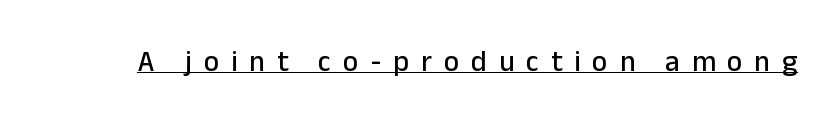
The image shows 29 px sans-serif type, upright; set unusually wide letter spacing (+0.41 em), underlined; low stroke contrast and a medium x-height.
